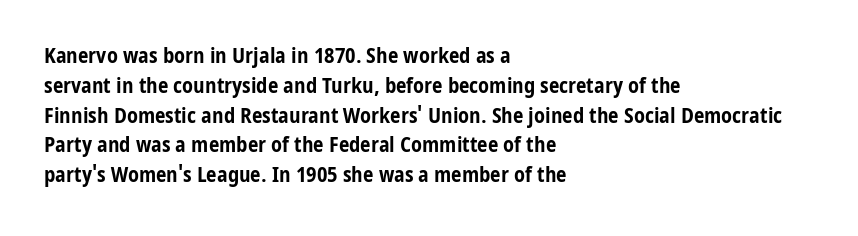
The image shows 21 px bold type, upright; set left-aligned, normal line spacing (1.42x), normal letter spacing, not underlined.
